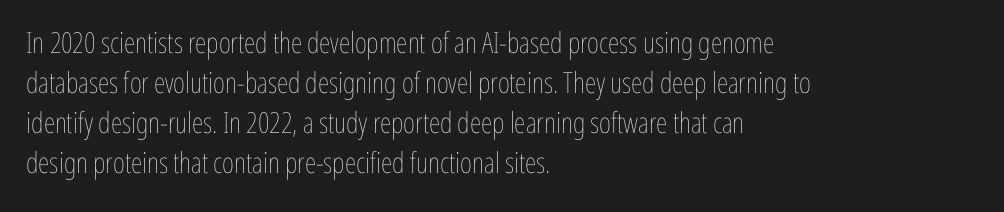
{"italic": "no", "bold": "no", "weight": "thin", "width": "condensed", "stroke_contrast": "low", "x_height": "medium", "monospaced": "no", "underline": "no", "align": "left", "line_spacing": "normal", "line_spacing_ratio": 1.38, "letter_spacing": "normal", "letter_spacing_em": 0.0, "glyph_px": 29}
